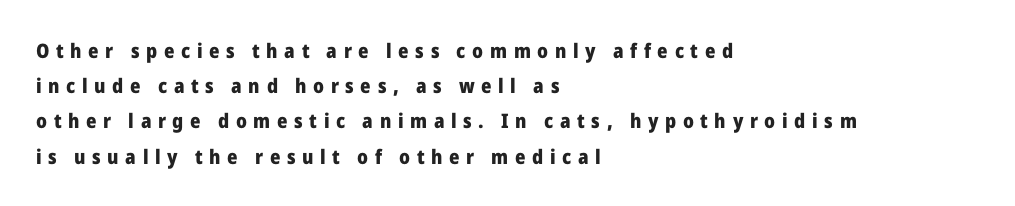
The image shows 20 px bold type, upright; set left-aligned, line spacing 1.76x, unusually wide letter spacing (+0.33 em), not underlined.
